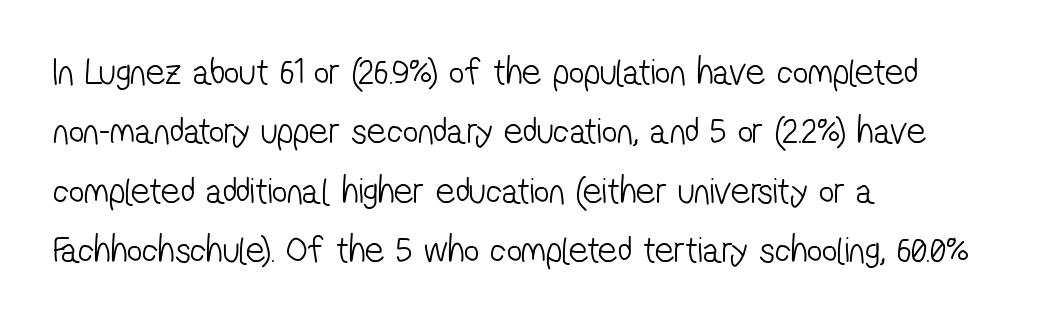
{"serif": "no", "bold": "no", "weight": "light", "width": "condensed", "stroke_contrast": "low", "x_height": "medium", "monospaced": "no", "underline": "no", "align": "left", "line_spacing": "normal", "line_spacing_ratio": 1.56, "letter_spacing": "normal", "letter_spacing_em": 0.0, "glyph_px": 38}
